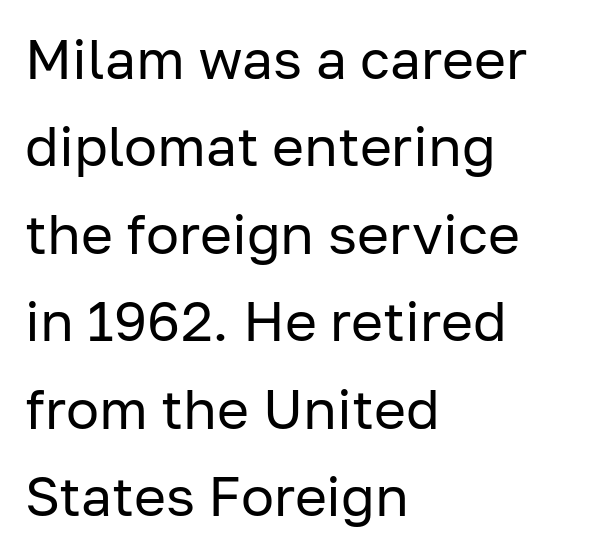
The image shows 55 px regular-weight sans-serif type, upright; set left-aligned, normal line spacing (1.59x), normal letter spacing, not underlined; low stroke contrast and a medium x-height.
